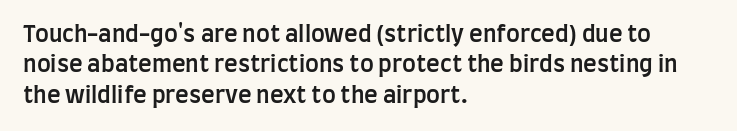
The space between consecutive lines is moderate. Each glyph is drawn with semibold strokes, heavier than normal yet not fully bold. Casual observation: everything's shoved over to the left. Letters rest on an invisible, unmarked baseline. It's the straight-up-and-down kind of type. Standard letterfit; no display-style spreading of the glyphs.
